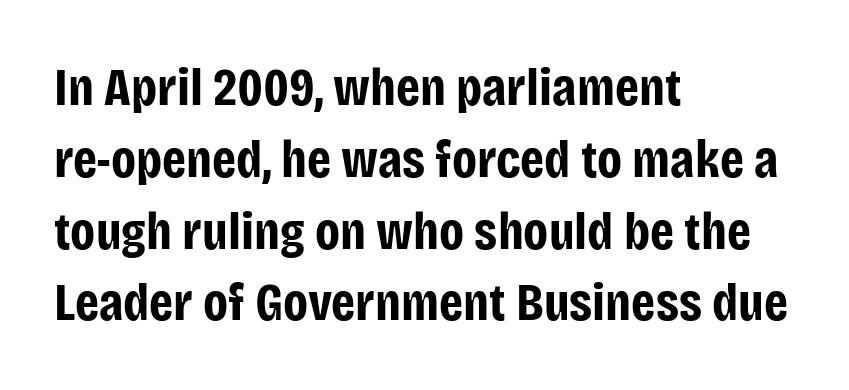
The image shows 54 px bold, condensed sans-serif type, upright; set left-aligned, normal line spacing (1.33x), normal letter spacing, not underlined; low stroke contrast and a large x-height.
